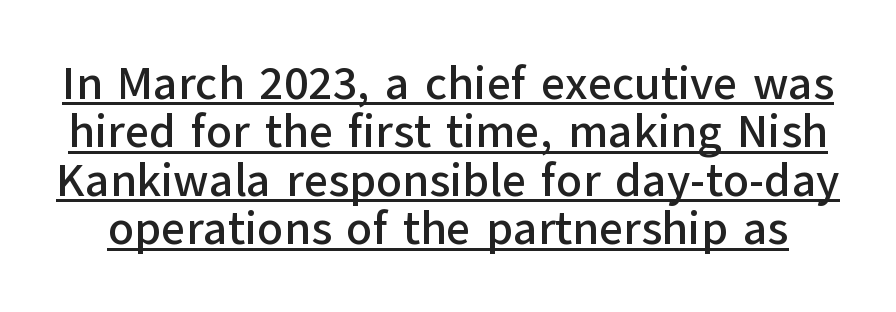
The image shows 47 px sans-serif type, upright; set tight line spacing (1.03x), normal letter spacing, underlined; low stroke contrast and a medium x-height.
